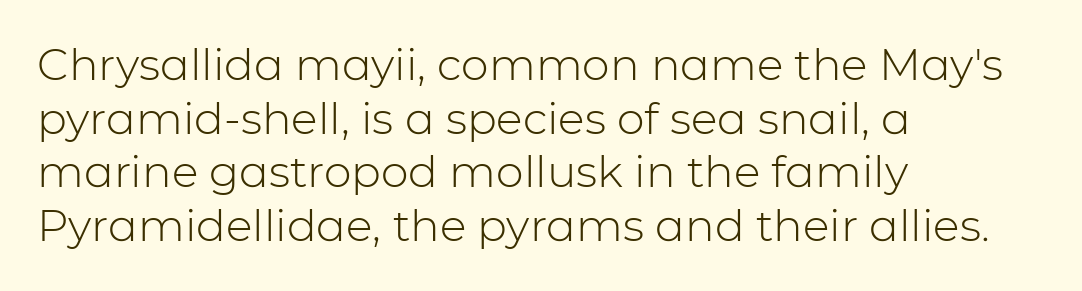
Q: Is the text bold? A: No.
Q: Is the text italic (slanted)? A: No, it is upright.
Q: Is the typeface a serif or a sans-serif typeface? A: Sans-serif.
Q: Is the text underlined? A: No.
Q: How is the paragraph aligned? A: Left-aligned.
Q: Is the spacing between letters normal or unusually wide? A: Normal.
Q: Width (condensed, normal, or wide)? A: Normal.
Q: Stroke contrast? A: Low.
Q: x-height? A: Medium.
Q: Monospaced? A: No.
